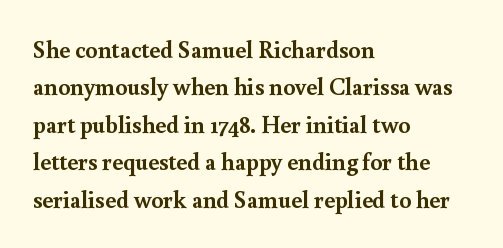
The image shows 24 px bold type, upright; set left-aligned, normal line spacing (1.56x), normal letter spacing, not underlined.
